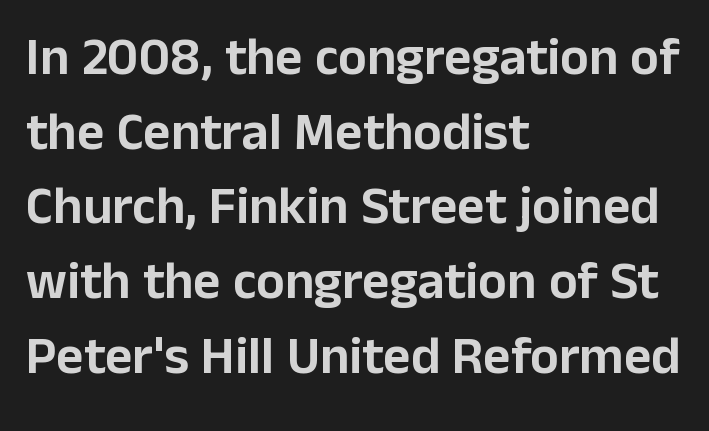
{"serif": "no", "italic": "no", "width": "normal", "stroke_contrast": "low", "x_height": "medium", "monospaced": "no", "underline": "no", "align": "left", "line_spacing": "normal", "line_spacing_ratio": 1.41, "letter_spacing": "normal", "letter_spacing_em": 0.0, "glyph_px": 53}
